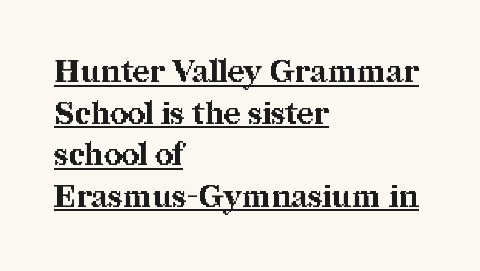
The image shows 31 px bold serif type, upright; set left-aligned, normal line spacing (1.34x), normal letter spacing, underlined; medium stroke contrast and a medium x-height.
